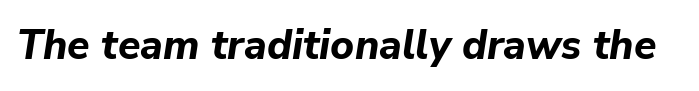
A clean baseline with only descenders dipping below it. Observe the lean: these are italic letterforms. Words appear dense and cohesive because spacing is normal. This sample has the flowing, uneven cadence of proportional lettering. How heavy is the stroke? Heavy — this is a bold.
